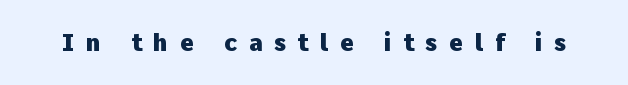
The image shows 24 px bold type, upright; set unusually wide letter spacing (+0.47 em), not underlined.
